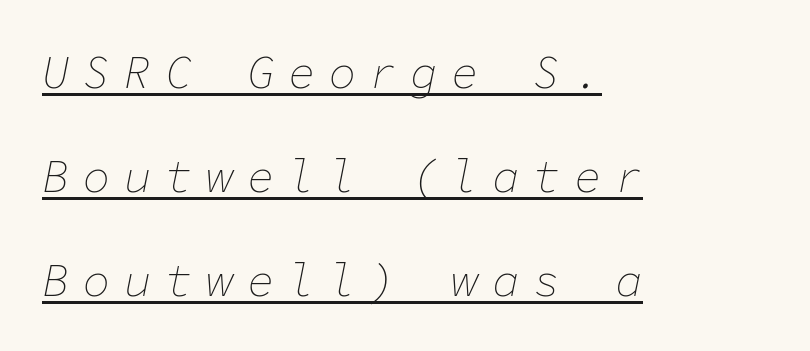
Q: Is the text bold? A: No.
Q: Is the text italic (slanted)? A: Yes, it leans right by about 11 degrees.
Q: Is the text underlined? A: Yes.
Q: How is the paragraph aligned? A: Left-aligned.
Q: Is the spacing between letters normal or unusually wide? A: Unusually wide.
Q: Is the spacing between lines tight, normal or loose? A: Loose.
Q: Width (condensed, normal, or wide)? A: Normal.
Q: Stroke contrast? A: Low.
Q: x-height? A: Medium.
Q: Monospaced? A: Yes.
